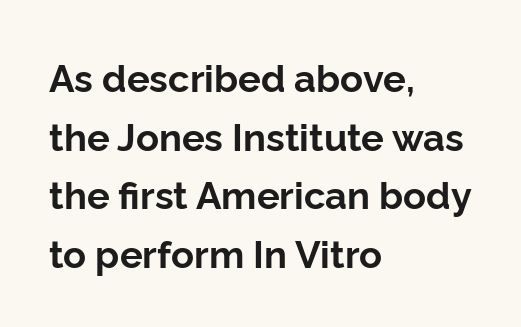
Q: Is the text bold? A: Yes.
Q: Is the text italic (slanted)? A: No, it is upright.
Q: Is the typeface a serif or a sans-serif typeface? A: Sans-serif.
Q: Is the text underlined? A: No.
Q: How is the paragraph aligned? A: Left-aligned.
Q: Is the spacing between letters normal or unusually wide? A: Normal.
Q: Is the spacing between lines tight, normal or loose? A: Normal.
Q: Width (condensed, normal, or wide)? A: Normal.
Q: Stroke contrast? A: Low.
Q: x-height? A: Medium.
Q: Monospaced? A: No.
